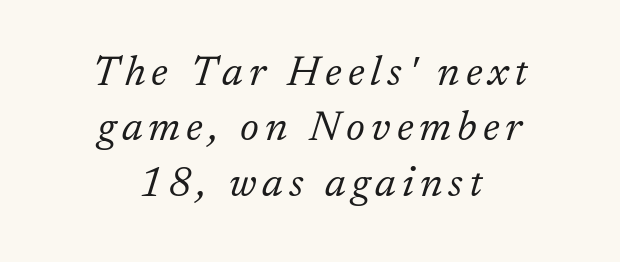
Q: Is the text bold? A: No.
Q: Is the text italic (slanted)? A: Yes, it leans right by about 17 degrees.
Q: Is the typeface a serif or a sans-serif typeface? A: Serif.
Q: Is the text underlined? A: No.
Q: How is the paragraph aligned? A: Centered.
Q: Is the spacing between lines tight, normal or loose? A: Normal.
Q: Width (condensed, normal, or wide)? A: Normal.
Q: Stroke contrast? A: Low.
Q: x-height? A: Medium.
Q: Monospaced? A: No.
